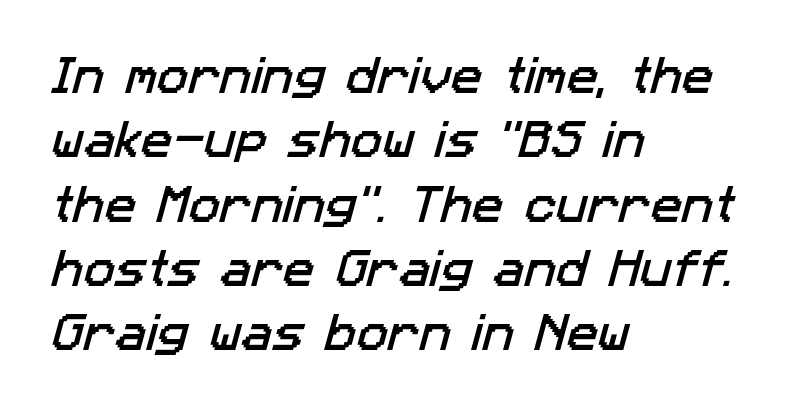
{"serif": "no", "width": "normal", "stroke_contrast": "low", "x_height": "medium", "monospaced": "no", "underline": "no", "align": "left", "line_spacing": "normal", "line_spacing_ratio": 1.53, "letter_spacing": "normal", "letter_spacing_em": 0.0, "glyph_px": 42}
